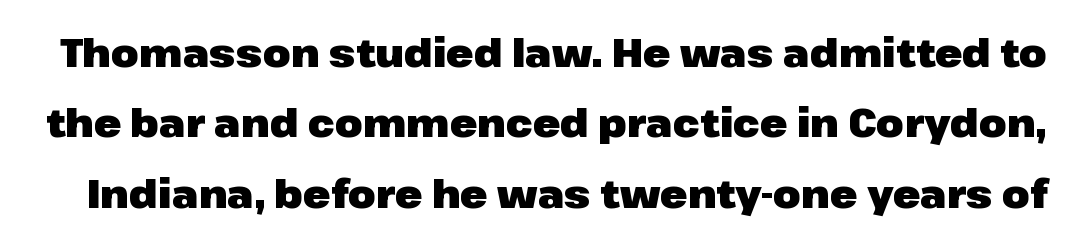
{"serif": "no", "italic": "no", "bold": "yes", "weight": "heavy", "width": "normal", "stroke_contrast": "low", "x_height": "medium", "monospaced": "no", "underline": "no", "line_spacing_ratio": 1.76, "letter_spacing": "normal", "letter_spacing_em": 0.0, "glyph_px": 40}
